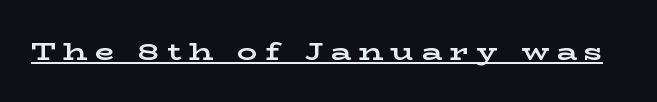
{"italic": "no", "bold": "yes", "underline": "yes", "letter_spacing": "wide", "letter_spacing_em": 0.3, "glyph_px": 25}
